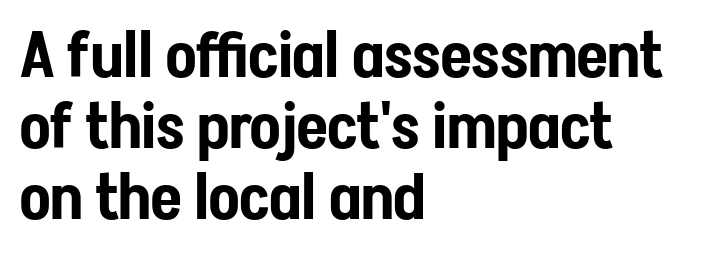
Horizontal bands of white between lines are thin slivers. Compared with a centered layout, this one pins lines to the left instead. Short note: letters normally spaced. The specimen omits any rule beneath the text block's lines. Classification — sans serif.
